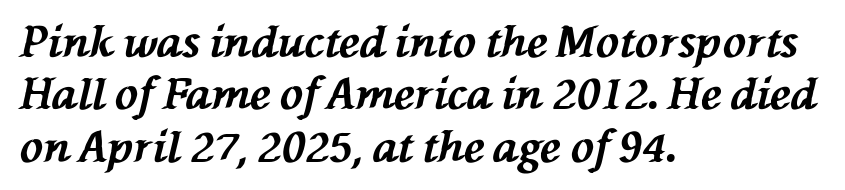
Every letter is thick-stroked: bold, no question. In terms of posture, this sample is oblique. Notice how the passage keeps a crisp vertical edge on the left only. Varying glyph widths throughout — classic text-font behaviour. The words here are not underlined.
